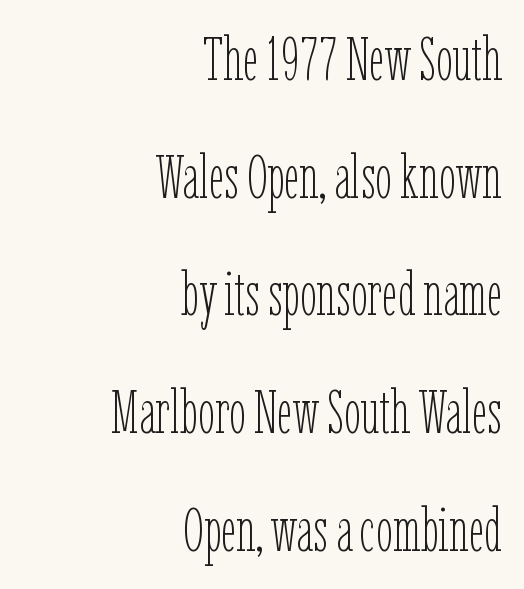
{"italic": "no", "bold": "no", "weight": "thin", "width": "condensed", "stroke_contrast": "low", "x_height": "medium", "monospaced": "no", "underline": "no", "align": "right", "line_spacing": "loose", "line_spacing_ratio": 1.93, "letter_spacing": "normal", "letter_spacing_em": 0.0, "glyph_px": 61}
